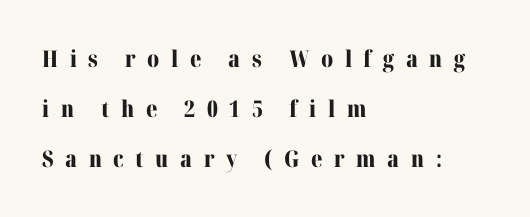
Rule under the text: the space is simply empty. The face used here is rendered with a markedly widened letterfit. The font is running at its bold setting. No italicization has been applied; the sample stays upright. The compositor pushed each line to the left boundary.
